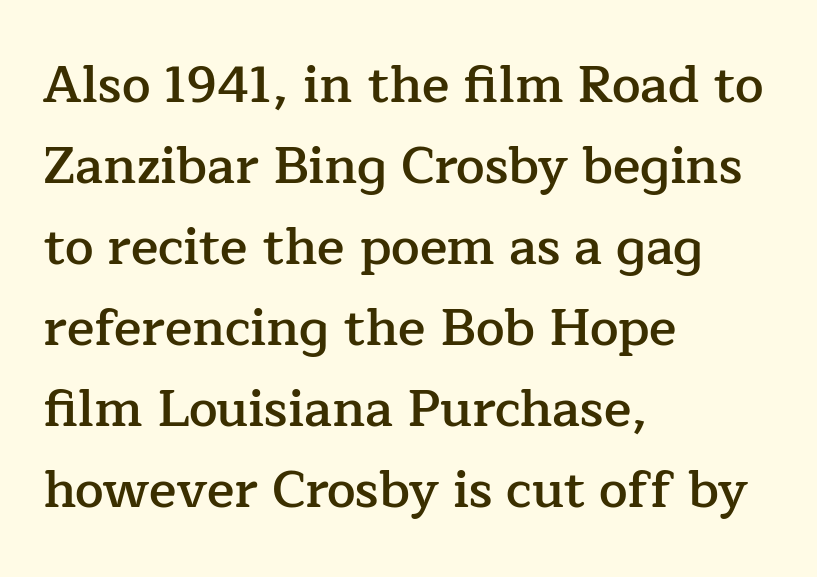
{"serif": "yes", "italic": "no", "bold": "semi", "weight": "semibold", "width": "normal", "stroke_contrast": "low", "x_height": "medium", "monospaced": "no", "underline": "no", "align": "left", "line_spacing": "normal", "line_spacing_ratio": 1.59, "letter_spacing": "normal", "letter_spacing_em": 0.0, "glyph_px": 51}
